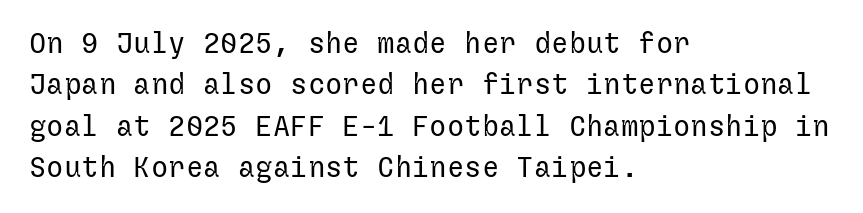
Q: Is the text bold? A: No.
Q: Is the text italic (slanted)? A: No, it is upright.
Q: Is the typeface a serif or a sans-serif typeface? A: Sans-serif.
Q: Is the text underlined? A: No.
Q: How is the paragraph aligned? A: Left-aligned.
Q: Is the spacing between letters normal or unusually wide? A: Normal.
Q: Is the spacing between lines tight, normal or loose? A: Normal.
Q: Width (condensed, normal, or wide)? A: Normal.
Q: Stroke contrast? A: Low.
Q: x-height? A: Medium.
